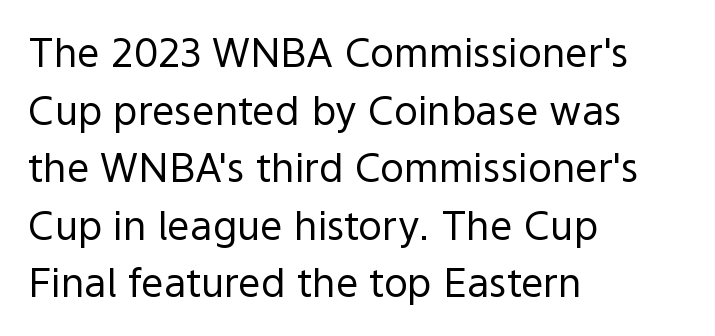
Q: Is the text bold? A: No.
Q: Is the text italic (slanted)? A: No, it is upright.
Q: Is the typeface a serif or a sans-serif typeface? A: Sans-serif.
Q: Is the text underlined? A: No.
Q: How is the paragraph aligned? A: Left-aligned.
Q: Is the spacing between letters normal or unusually wide? A: Normal.
Q: Is the spacing between lines tight, normal or loose? A: Normal.
Q: Width (condensed, normal, or wide)? A: Normal.
Q: x-height? A: Medium.
Q: Monospaced? A: No.
